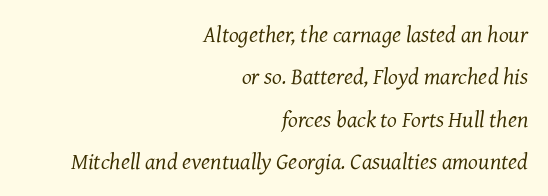
Q: Is the text bold? A: No.
Q: Is the text italic (slanted)? A: Yes, it leans right by about 7 degrees.
Q: Is the text underlined? A: No.
Q: How is the paragraph aligned? A: Right-aligned.
Q: Is the spacing between letters normal or unusually wide? A: Normal.
